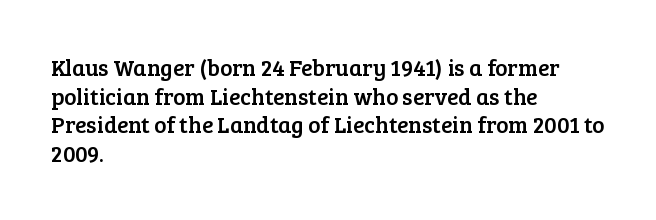
Each line starts at the same left margin while the right side varies. This sample uses plain, unmodified letter spacing. Only glyphs here, with clear space below each row. The letters stand upright; this is a roman face.
